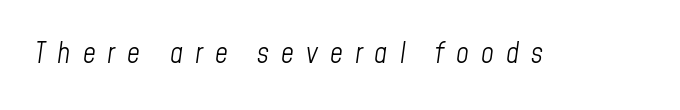
{"italic": "yes", "lean": "right", "slant_degrees": 8, "bold": "no", "weight": "light", "width": "condensed", "stroke_contrast": "low", "x_height": "medium", "monospaced": "no", "underline": "no", "letter_spacing": "wide", "letter_spacing_em": 0.43, "glyph_px": 28}
